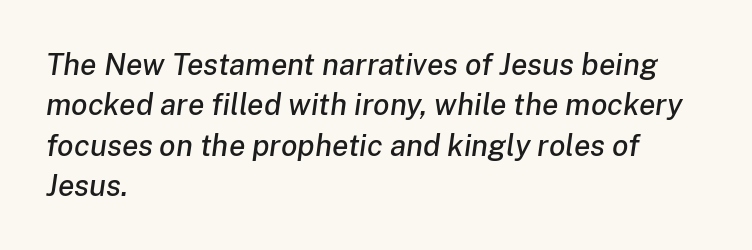
{"italic": "yes", "lean": "right", "slant_degrees": 8, "width": "normal", "stroke_contrast": "low", "x_height": "medium", "monospaced": "no", "underline": "no", "align": "left", "line_spacing": "normal", "line_spacing_ratio": 1.35, "letter_spacing": "normal", "letter_spacing_em": 0.0, "glyph_px": 30}
